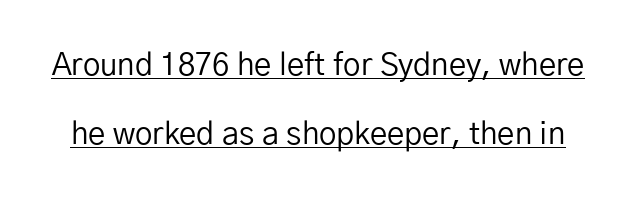
The image shows 31 px regular-weight sans-serif type, upright; set loose line spacing (2.23x), normal letter spacing, underlined; low stroke contrast and a medium x-height.
